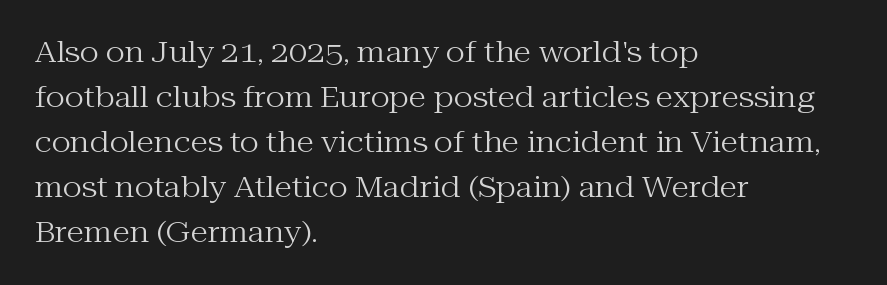
The image shows 29 px regular-weight serif type, upright; set left-aligned, normal line spacing (1.55x), normal letter spacing, not underlined; medium stroke contrast and a medium x-height.
